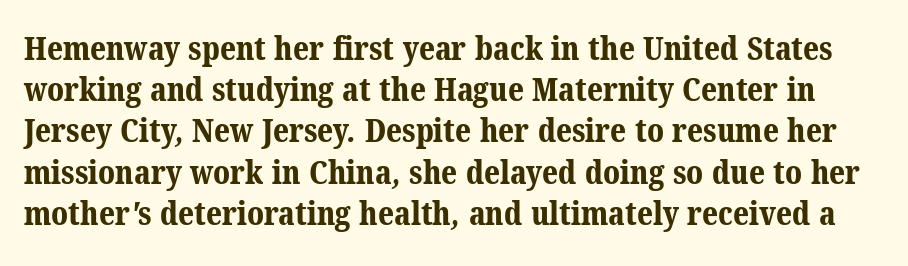
These lines carry a lot of weight — the face is fully bold. Each new line begins a customary step beneath the previous one. The gaps between neighbouring characters are ordinary and unremarkable. The passage shown is not underscored anywhere.
